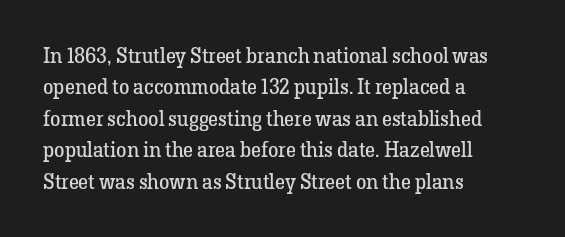
Q: Is the text bold? A: No.
Q: Is the text italic (slanted)? A: No, it is upright.
Q: Is the text underlined? A: No.
Q: How is the paragraph aligned? A: Left-aligned.
Q: Is the spacing between letters normal or unusually wide? A: Normal.
Q: Is the spacing between lines tight, normal or loose? A: Normal.
